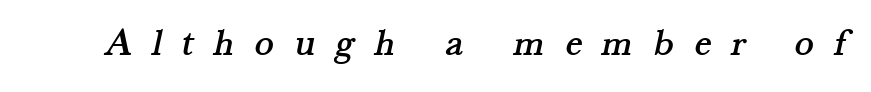
Q: Is the typeface a serif or a sans-serif typeface? A: Serif.
Q: Is the text underlined? A: No.
Q: Is the spacing between letters normal or unusually wide? A: Unusually wide.
Q: Width (condensed, normal, or wide)? A: Normal.
Q: Stroke contrast? A: Medium.
Q: x-height? A: Small.
Q: Monospaced? A: No.
